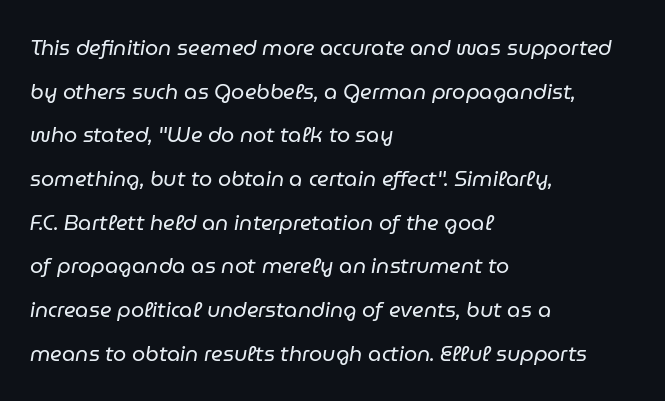
The image shows 21 px text type, italic (leaning right); set left-aligned, loose line spacing (2.08x), normal letter spacing, not underlined.
